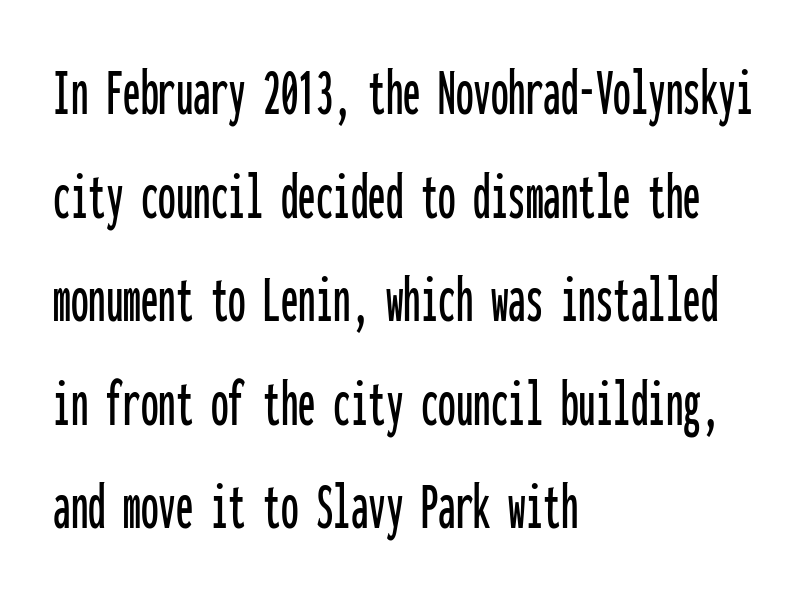
{"serif": "no", "italic": "no", "width": "condensed", "stroke_contrast": "low", "x_height": "medium", "monospaced": "yes", "underline": "no", "align": "left", "line_spacing": "normal", "line_spacing_ratio": 1.48, "letter_spacing": "normal", "letter_spacing_em": 0.0, "glyph_px": 70}
